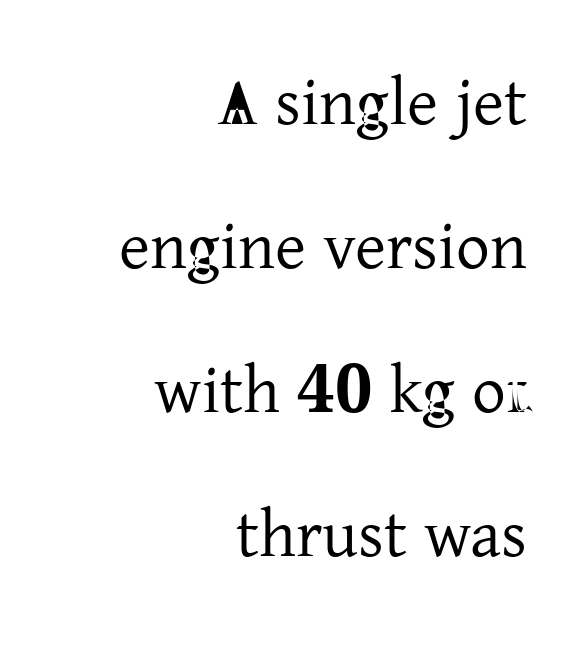
{"serif": "yes", "italic": "no", "width": "normal", "stroke_contrast": "low", "x_height": "medium", "monospaced": "no", "underline": "no", "align": "right", "line_spacing": "loose", "line_spacing_ratio": 2.15, "letter_spacing": "normal", "letter_spacing_em": 0.0, "glyph_px": 67}
